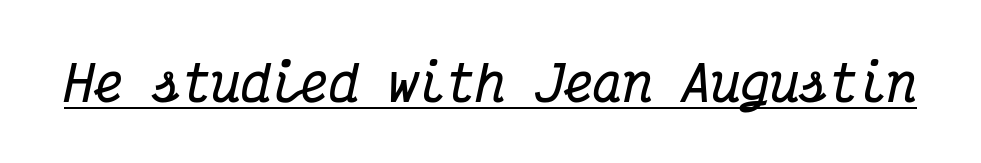
The glyphs look as if they've been sheared to an angle. Look at the tracking — it's just the regular setting, nothing added. Letterform terminals end in serifs throughout the passage. This rendering features underlined lettering. Here the designer chose a console-style face with uniform glyph widths.
